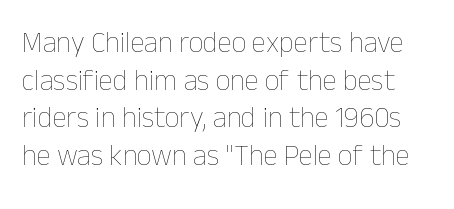
The letters advance in unequal steps, a hallmark of proportional type. This rendering leaves character spacing at its baseline value. The strip under each line holds only bare page. Upright lettering throughout. The cut favours lightness, reaching ordinary text weight at its darkest.
